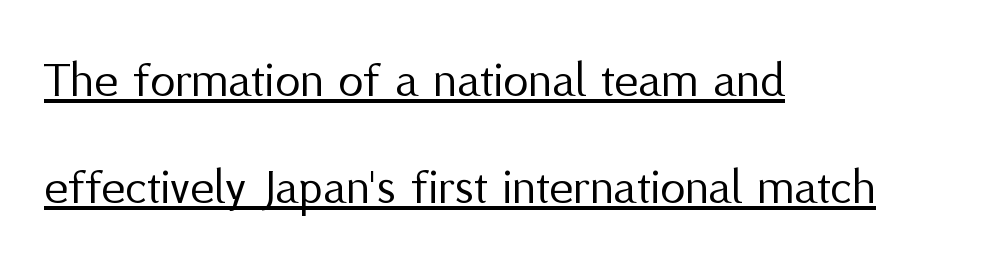
Q: Is the text bold? A: No.
Q: Is the text italic (slanted)? A: No, it is upright.
Q: Is the typeface a serif or a sans-serif typeface? A: Sans-serif.
Q: Is the text underlined? A: Yes.
Q: How is the paragraph aligned? A: Left-aligned.
Q: Is the spacing between letters normal or unusually wide? A: Normal.
Q: Is the spacing between lines tight, normal or loose? A: Loose.
Q: Width (condensed, normal, or wide)? A: Normal.
Q: Stroke contrast? A: Medium.
Q: x-height? A: Medium.
Q: Monospaced? A: No.
